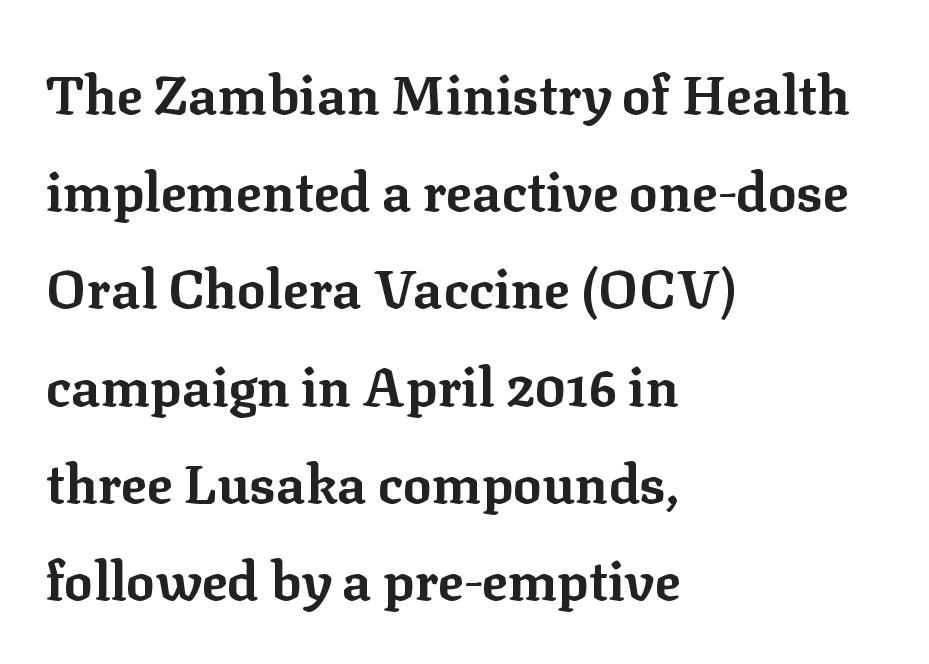
The letterforms sit shoulder to shoulder at normal distance. Compared with a centered layout, this one pins lines to the left instead. You can tell it's not italic because the verticals are truly vertical. Underlining? Definitely not there. The rendering uses a bold face; every stroke is thick and dark.
